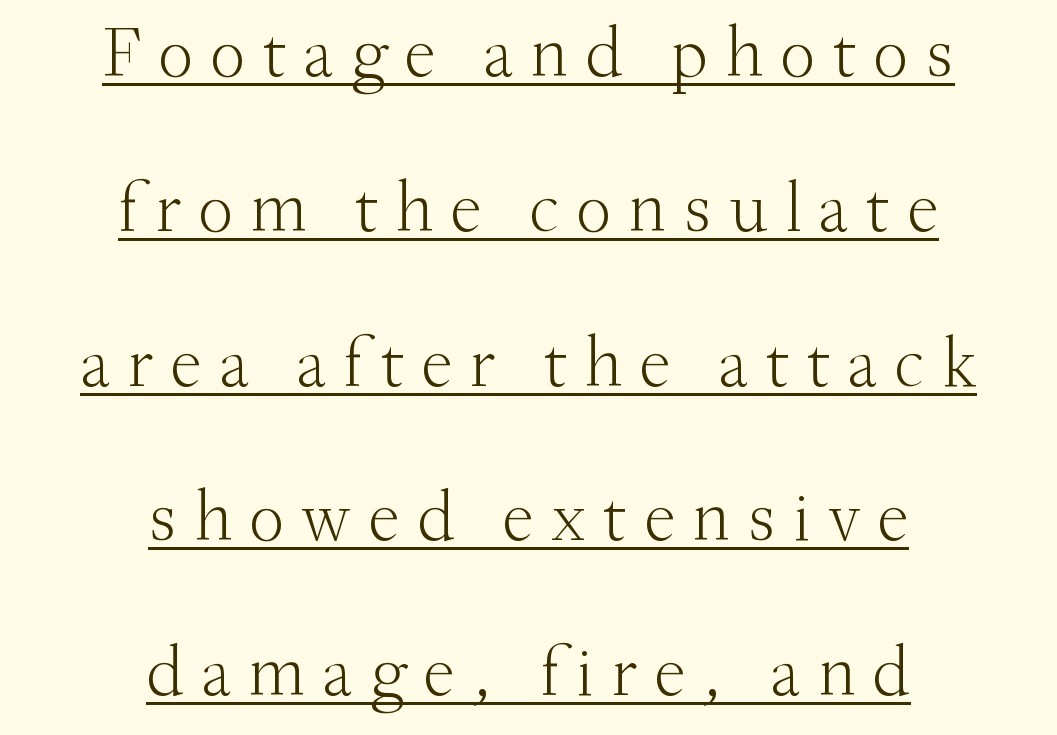
Q: Is the text bold? A: No.
Q: Is the text italic (slanted)? A: No, it is upright.
Q: Is the typeface a serif or a sans-serif typeface? A: Serif.
Q: Is the text underlined? A: Yes.
Q: How is the paragraph aligned? A: Centered.
Q: Is the spacing between letters normal or unusually wide? A: Unusually wide.
Q: Is the spacing between lines tight, normal or loose? A: Loose.
Q: Width (condensed, normal, or wide)? A: Normal.
Q: Stroke contrast? A: Medium.
Q: x-height? A: Small.
Q: Monospaced? A: No.
